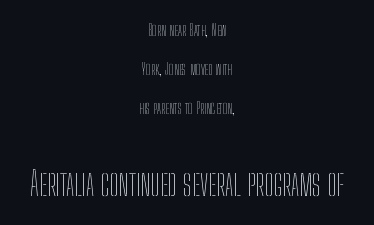
{"italic": "no", "bold": "no", "weight": "thin", "width": "condensed", "stroke_contrast": "low", "x_height": "medium", "monospaced": "no", "underline": "no", "align": "center", "line_spacing": "loose", "line_spacing_ratio": 2.43, "letter_spacing": "normal", "letter_spacing_em": 0.0, "larger_block": "second", "size_ratio": 2.06, "glyph_px": 33}
